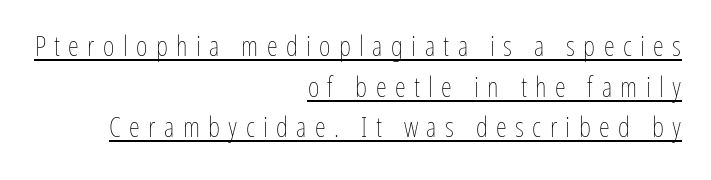
The letterforms stand isolated, each surrounded by extra space. Note the varied advance widths — an 'i' is clearly narrower than an 'm'. Short and long lines alike share a common ending point at right. The passage shown is underscored from start to finish. Counters stay open thanks to moderate or lighter strokes. Leading matches the norm, producing a regular column.
